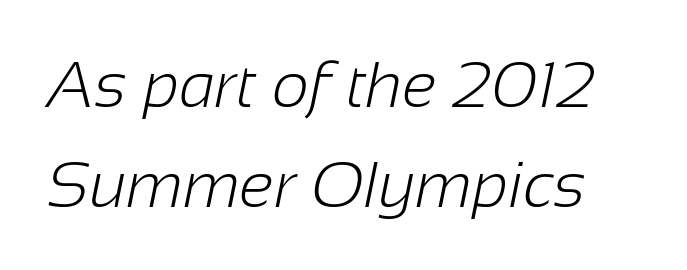
The image shows 65 px light sans-serif type; set normal line spacing (1.54x), normal letter spacing, not underlined; low stroke contrast and a medium x-height.
